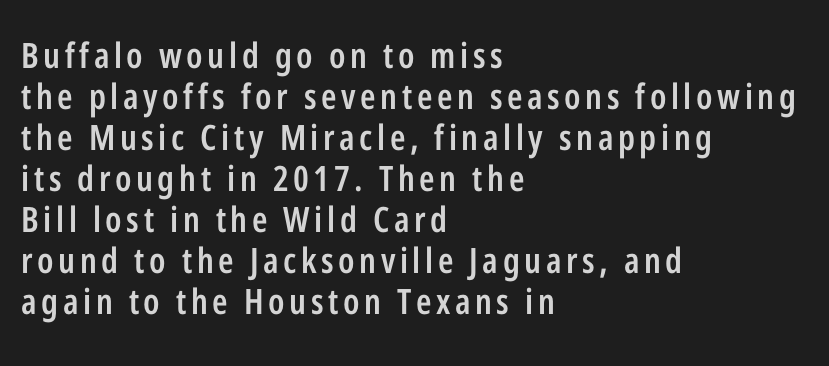
The image shows 35 px semibold, condensed sans-serif type, upright; set left-aligned, line spacing 1.17x, not underlined; low stroke contrast and a medium x-height.
